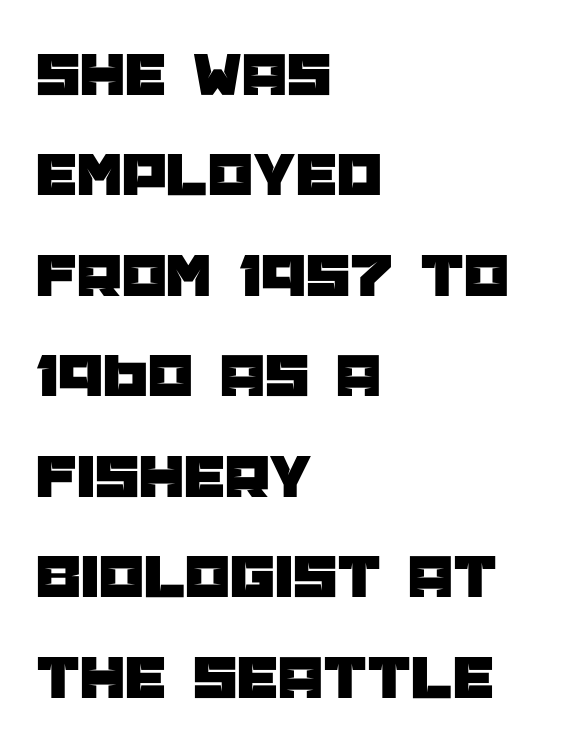
Q: Is the text italic (slanted)? A: No, it is upright.
Q: Is the typeface a serif or a sans-serif typeface? A: Sans-serif.
Q: Is the text underlined? A: No.
Q: How is the paragraph aligned? A: Left-aligned.
Q: Is the spacing between letters normal or unusually wide? A: Normal.
Q: Is the spacing between lines tight, normal or loose? A: Normal.
Q: Width (condensed, normal, or wide)? A: Normal.
Q: Stroke contrast? A: Low.
Q: x-height? A: Large.
Q: Monospaced? A: No.
